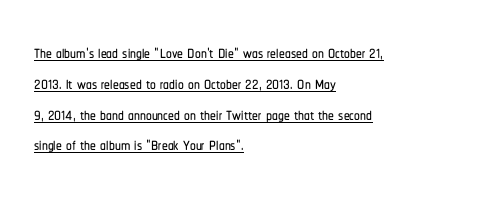
A typesetter would call this zero additional tracking. The setting favours the left margin, as ordinary paragraphs usually do. This rendering features underlined lettering. Each new line begins a customary step beneath the previous one.
